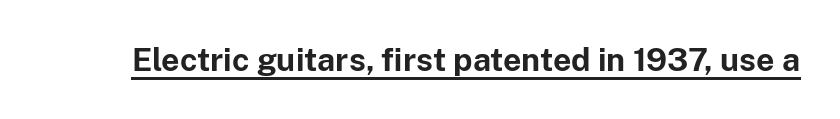
{"serif": "no", "italic": "no", "bold": "yes", "weight": "bold", "width": "normal", "stroke_contrast": "low", "x_height": "medium", "monospaced": "no", "underline": "yes", "letter_spacing": "normal", "letter_spacing_em": 0.0, "glyph_px": 32}
